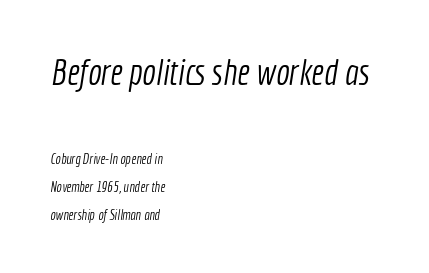
The setting favours the left margin, as ordinary paragraphs usually do. The leading is generous, giving the passage an open texture. Proportional: the letters do not fall into vertical columns. A sans-serif font was chosen for this passage. Stem width sits at or under what a default text font uses.
